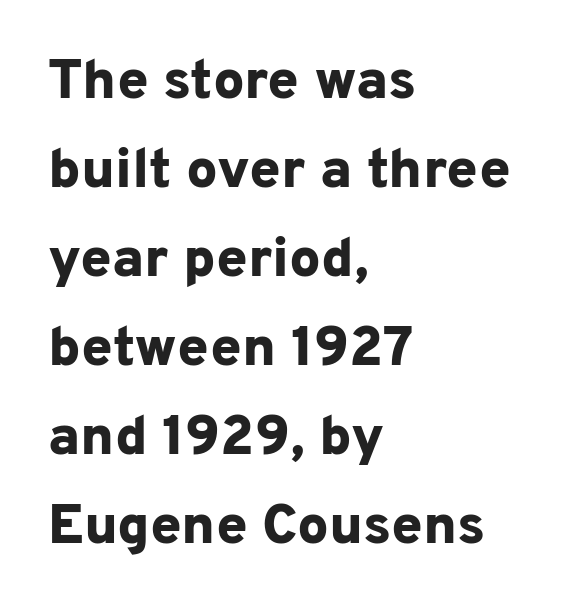
The image shows 56 px bold sans-serif type, upright; set left-aligned, normal line spacing (1.59x), normal letter spacing, not underlined; low stroke contrast and a medium x-height.
